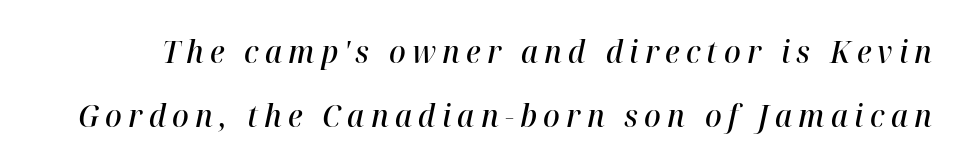
{"italic": "yes", "lean": "right", "slant_degrees": 12, "bold": "semi", "weight": "semibold", "width": "normal", "stroke_contrast": "high", "x_height": "medium", "monospaced": "no", "underline": "no", "line_spacing": "loose", "line_spacing_ratio": 2.07, "letter_spacing": "wide", "letter_spacing_em": 0.2, "glyph_px": 31}
